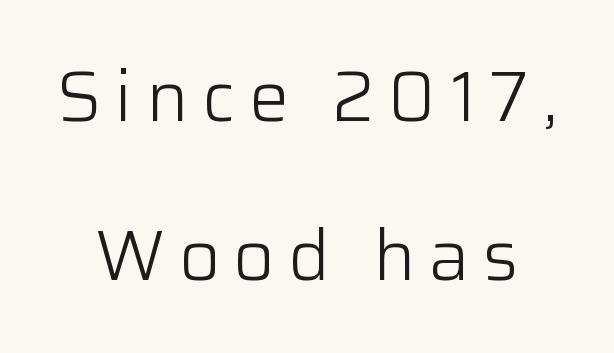
{"serif": "no", "italic": "no", "bold": "no", "weight": "light", "width": "normal", "stroke_contrast": "low", "x_height": "medium", "monospaced": "no", "underline": "no", "line_spacing": "loose", "line_spacing_ratio": 2.24, "glyph_px": 71}
